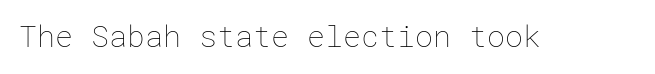
Q: Is the text bold? A: No.
Q: Is the text italic (slanted)? A: No, it is upright.
Q: Is the text underlined? A: No.
Q: Is the spacing between letters normal or unusually wide? A: Normal.
Q: Width (condensed, normal, or wide)? A: Normal.
Q: Stroke contrast? A: Low.
Q: x-height? A: Medium.
